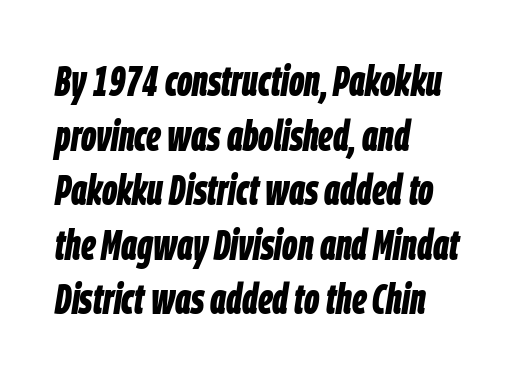
Q: Is the text bold? A: Yes.
Q: Is the text italic (slanted)? A: Yes, it leans right by about 9 degrees.
Q: Is the text underlined? A: No.
Q: How is the paragraph aligned? A: Left-aligned.
Q: Is the spacing between letters normal or unusually wide? A: Normal.
Q: Is the spacing between lines tight, normal or loose? A: Normal.
Q: Width (condensed, normal, or wide)? A: Condensed.
Q: Stroke contrast? A: Low.
Q: x-height? A: Large.
Q: Monospaced? A: No.
